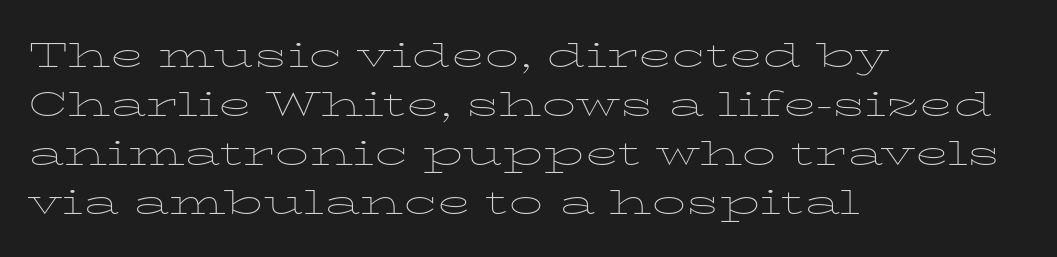
The image shows 34 px thin, wide serif type, upright; set left-aligned, normal line spacing (1.44x), normal letter spacing, not underlined; low stroke contrast and a medium x-height.
